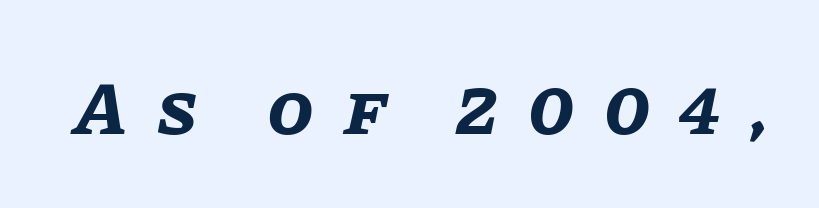
Q: Is the text bold? A: Yes.
Q: Is the text italic (slanted)? A: Yes, it leans right by about 11 degrees.
Q: Is the text underlined? A: No.
Q: Is the spacing between letters normal or unusually wide? A: Unusually wide.
Q: Width (condensed, normal, or wide)? A: Normal.
Q: Stroke contrast? A: Low.
Q: x-height? A: Large.
Q: Monospaced? A: No.
